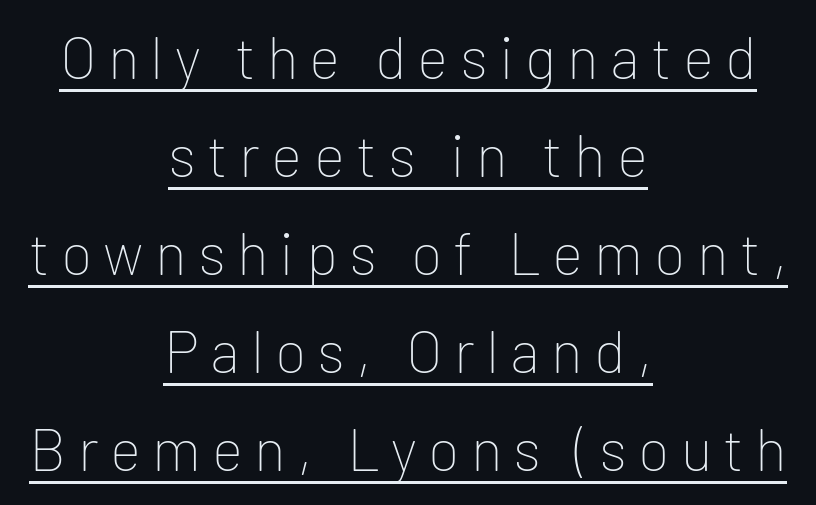
Posture: upright roman. No letter is thick-stroked: the sample isn't bold. The passage is arranged like a title page — every line centered. Typographically, this falls in the sans-serif category. Leading: standard. Think of a printed novel: that variable character pitch is what you see here.
